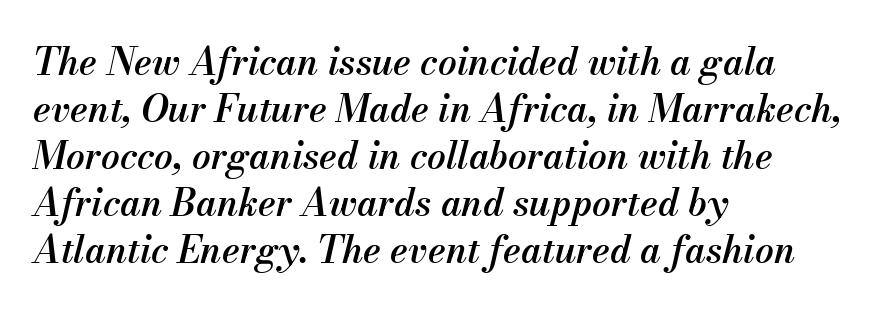
The image shows 37 px semibold type, italic (leaning right); set left-aligned, normal line spacing (1.27x), normal letter spacing, not underlined; medium stroke contrast and a small x-height.
